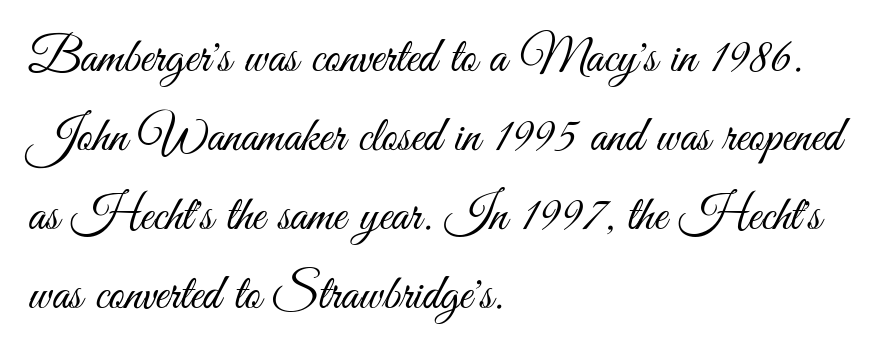
Q: Is the text bold? A: No.
Q: Is the text italic (slanted)? A: Yes.
Q: Is the typeface a serif or a sans-serif typeface? A: Sans-serif.
Q: Is the text underlined? A: No.
Q: How is the paragraph aligned? A: Left-aligned.
Q: Is the spacing between letters normal or unusually wide? A: Normal.
Q: Is the spacing between lines tight, normal or loose? A: Normal.
Q: Width (condensed, normal, or wide)? A: Condensed.
Q: Stroke contrast? A: Medium.
Q: x-height? A: Small.
Q: Monospaced? A: No.
